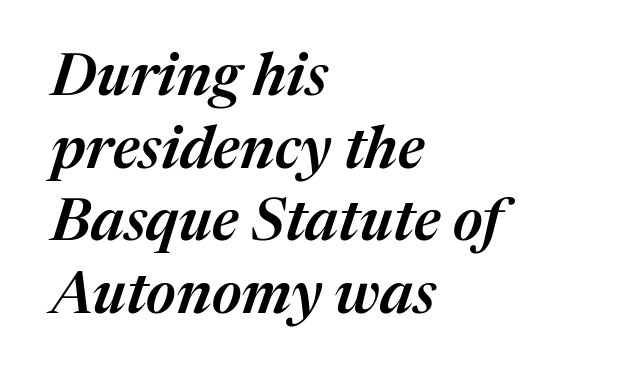
If you drew a line through each stem, it would be angled. This is moderately heavy type, rendered in semibold. Spacing verdict: proportional, widths tailored to each character. Has an underline been added? It has not. Which margin do the lines hug? The left one — the right edge is uneven.
